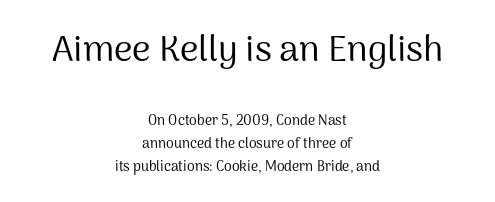
The font is comparable to plain body text, perhaps lighter. This sample keeps an unexceptional amount of space between lines. Short note: letters normally spaced. Only glyphs here, with clear space below each row. The whitespace from short lines is split evenly between both sides. Size hierarchy here favors the leading block over the trailing one.
